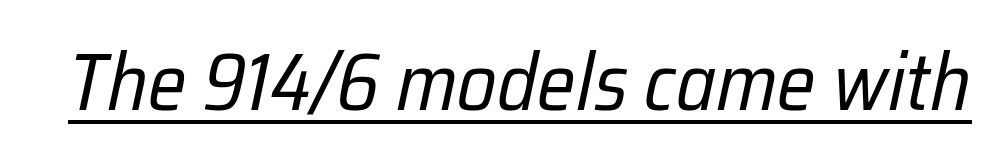
The image shows 80 px regular-weight, condensed type, italic (leaning right); set normal letter spacing, underlined; low stroke contrast and a medium x-height.
